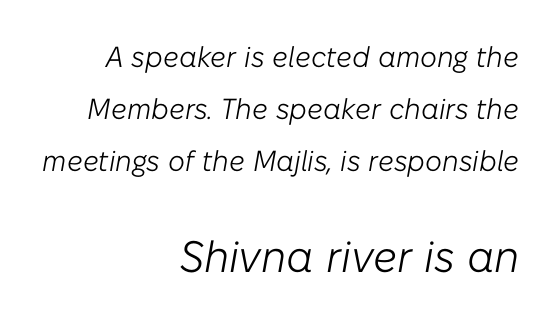
{"italic": "yes", "lean": "right", "slant_degrees": 10, "bold": "no", "weight": "light", "width": "normal", "stroke_contrast": "low", "x_height": "medium", "monospaced": "no", "underline": "no", "align": "right", "line_spacing_ratio": 1.8, "letter_spacing": "normal", "letter_spacing_em": 0.0, "larger_block": "second", "size_ratio": 1.52, "glyph_px": 44}
